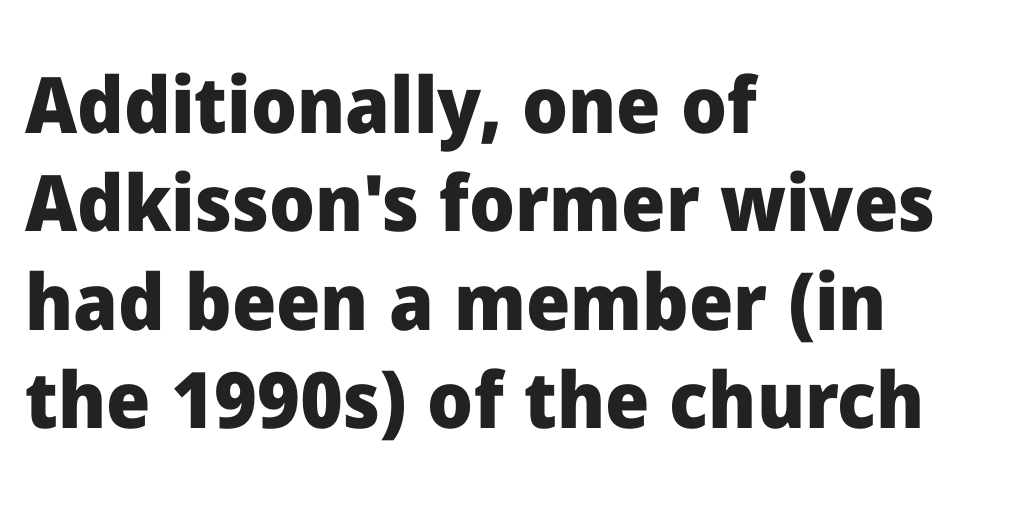
The image shows 78 px heavy sans-serif type, upright; set left-aligned, normal line spacing (1.26x), normal letter spacing, not underlined; low stroke contrast and a medium x-height.
